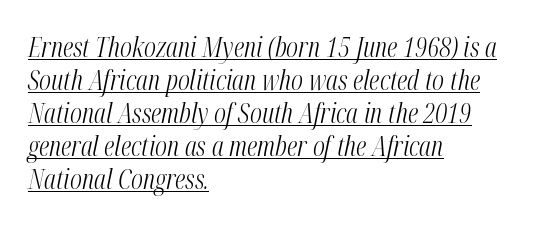
{"italic": "yes", "lean": "right", "slant_degrees": 12, "bold": "no", "underline": "yes", "align": "left", "line_spacing_ratio": 1.22, "letter_spacing": "normal", "letter_spacing_em": 0.0, "glyph_px": 27}
